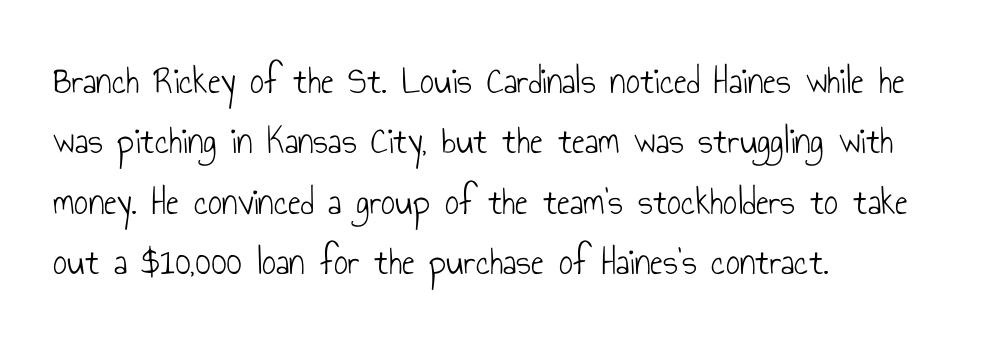
The image shows 39 px light, condensed sans-serif type, upright; set left-aligned, normal line spacing (1.55x), normal letter spacing, not underlined; low stroke contrast and a small x-height.
